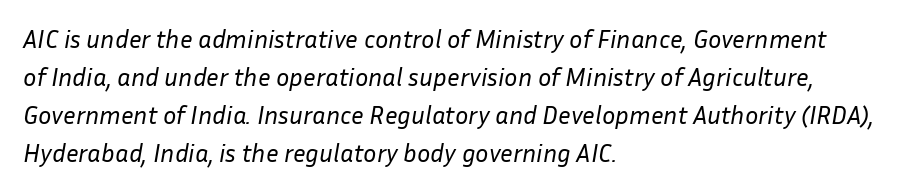
The cut favours lightness, reaching ordinary text weight at its darkest. Notice how the stems are inclined rather than vertical — that's the hallmark of italics. Does the copy run flush right? No — it runs flush left. This rendering leaves character spacing at its baseline value. Glance below the letters and you will spot only blank space.
